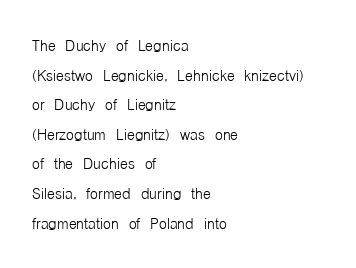
Compared with a typical body face, this is equally light or lighter still. The line texture is even and compact thanks to regular tracking. The space directly below the letters is spotless. Nope, not italic — everything's standing straight.
